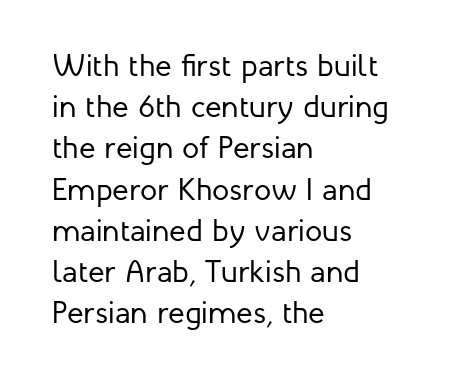
Q: Is the text bold? A: No.
Q: Is the text italic (slanted)? A: No, it is upright.
Q: Is the typeface a serif or a sans-serif typeface? A: Sans-serif.
Q: Is the text underlined? A: No.
Q: How is the paragraph aligned? A: Left-aligned.
Q: Is the spacing between letters normal or unusually wide? A: Normal.
Q: Is the spacing between lines tight, normal or loose? A: Normal.
Q: Width (condensed, normal, or wide)? A: Normal.
Q: Stroke contrast? A: Low.
Q: x-height? A: Medium.
Q: Monospaced? A: No.
